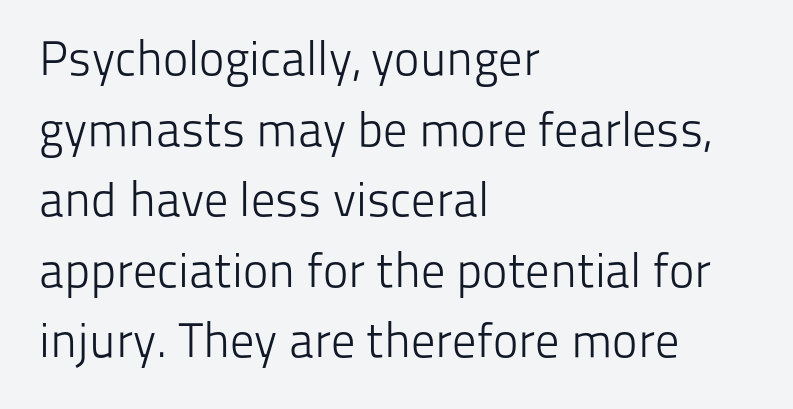
The block of text has a typical density, with ordinary space between rows. The strokes are not fattened; the text isn't bold. Each word holds together tightly as a unit, with standard inter-letter gaps. Spacing verdict: proportional, widths tailored to each character. A bare baseline throughout the passage. No italicization has been applied; the sample stays upright.
